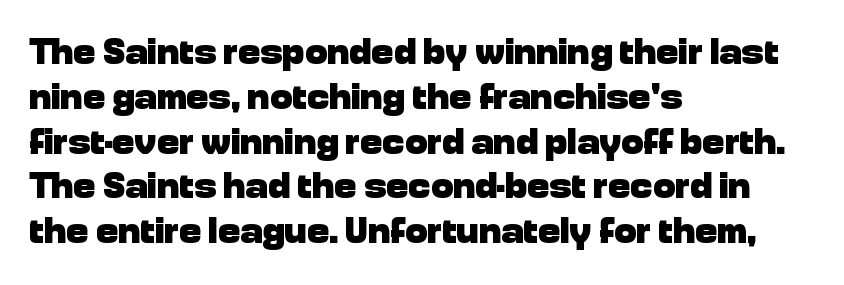
Default kerning and tracking; the words read as compact shapes. Typographically, this falls in the sans-serif category. Quick note: underline off. If you drew a line through each stem, it would be perfectly vertical. The letters advance in unequal steps, a hallmark of proportional type.
